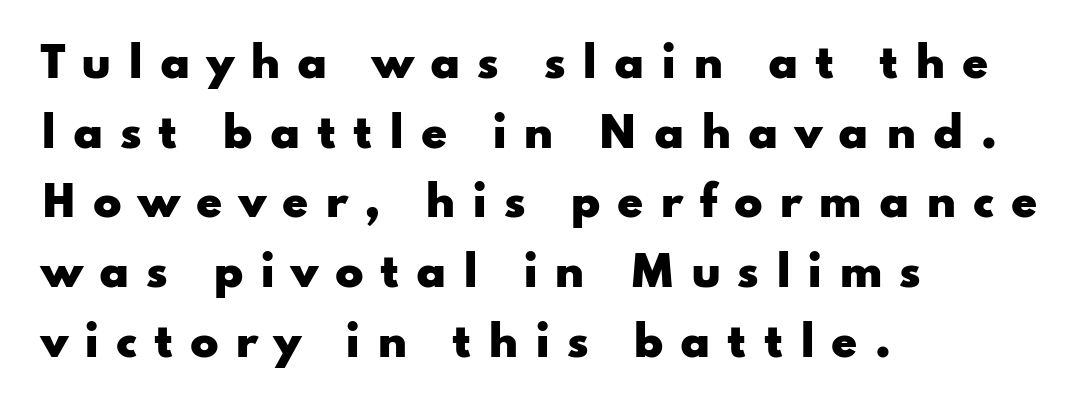
Q: Is the text bold? A: Yes.
Q: Is the text italic (slanted)? A: No, it is upright.
Q: Is the typeface a serif or a sans-serif typeface? A: Sans-serif.
Q: Is the text underlined? A: No.
Q: How is the paragraph aligned? A: Left-aligned.
Q: Is the spacing between letters normal or unusually wide? A: Unusually wide.
Q: Is the spacing between lines tight, normal or loose? A: Normal.
Q: Width (condensed, normal, or wide)? A: Wide.
Q: Stroke contrast? A: Low.
Q: x-height? A: Small.
Q: Monospaced? A: No.
